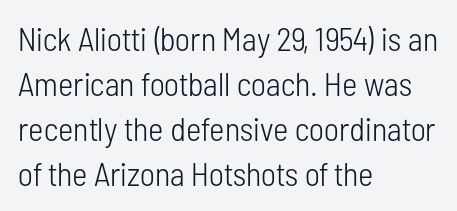
{"serif": "no", "italic": "no", "bold": "no", "weight": "light", "width": "condensed", "stroke_contrast": "low", "x_height": "medium", "monospaced": "no", "underline": "no", "align": "left", "line_spacing": "normal", "line_spacing_ratio": 1.36, "letter_spacing": "normal", "letter_spacing_em": 0.0, "glyph_px": 33}
